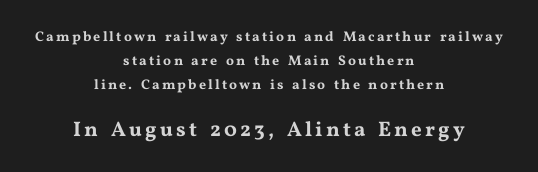
{"italic": "no", "underline": "no", "align": "center", "line_spacing": "normal", "line_spacing_ratio": 1.7, "larger_block": "second", "size_ratio": 1.5, "glyph_px": 21}
